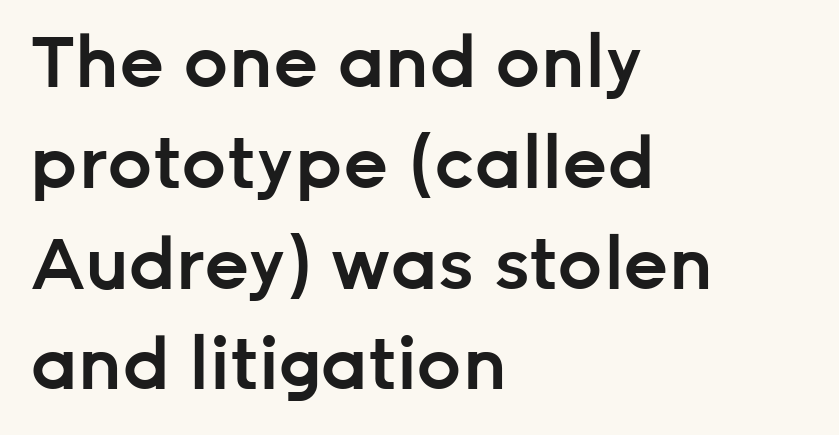
Q: Is the text bold? A: Semi-bold.
Q: Is the text italic (slanted)? A: No, it is upright.
Q: Is the typeface a serif or a sans-serif typeface? A: Sans-serif.
Q: Is the text underlined? A: No.
Q: How is the paragraph aligned? A: Left-aligned.
Q: Is the spacing between letters normal or unusually wide? A: Normal.
Q: Is the spacing between lines tight, normal or loose? A: Normal.
Q: Width (condensed, normal, or wide)? A: Normal.
Q: Stroke contrast? A: Low.
Q: x-height? A: Medium.
Q: Monospaced? A: No.
